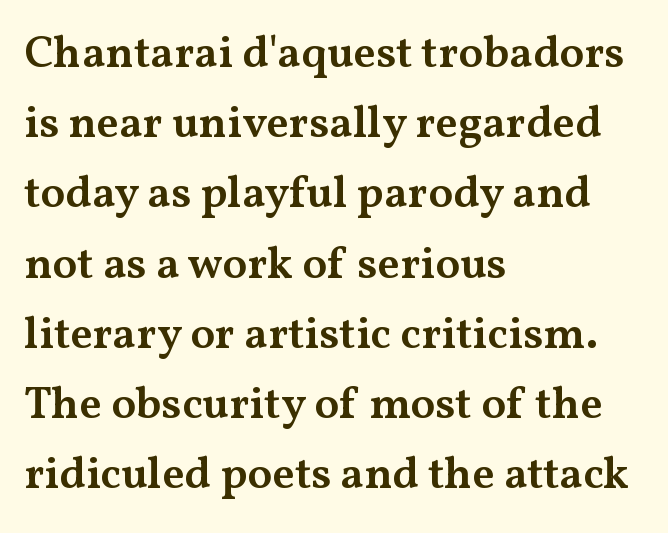
These lines sit exactly where default settings would place them. This is roman type, the default non-slanted kind. The text was rendered using a seriffed face with decorative stroke endings. Character widths vary here, with narrow letters taking less room than wide ones.
